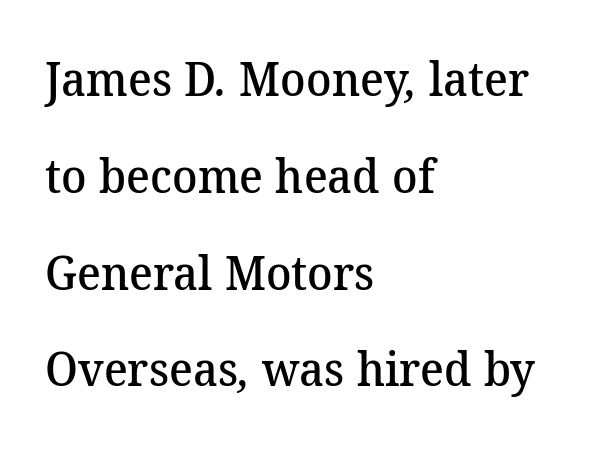
{"serif": "yes", "bold": "semi", "weight": "semibold", "width": "normal", "stroke_contrast": "medium", "x_height": "medium", "monospaced": "no", "underline": "no", "align": "left", "line_spacing": "loose", "line_spacing_ratio": 2.06, "letter_spacing": "normal", "letter_spacing_em": 0.0, "glyph_px": 47}
